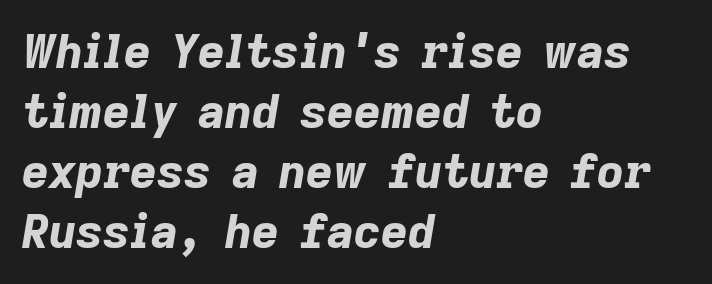
{"italic": "yes", "lean": "right", "slant_degrees": 9, "bold": "yes", "weight": "bold", "width": "normal", "stroke_contrast": "low", "x_height": "medium", "monospaced": "no", "underline": "no", "align": "left", "line_spacing": "normal", "line_spacing_ratio": 1.28, "letter_spacing": "normal", "letter_spacing_em": 0.0, "glyph_px": 47}
